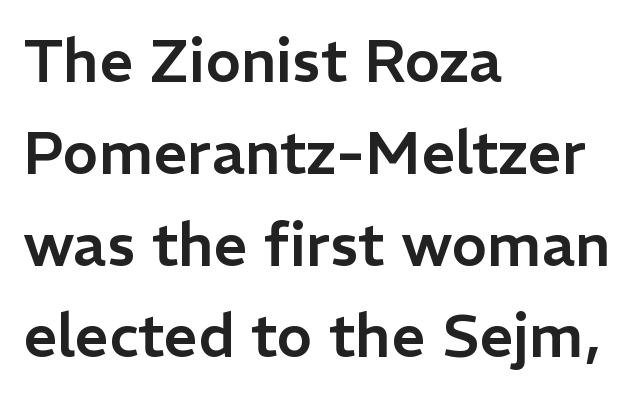
Q: Is the text italic (slanted)? A: No, it is upright.
Q: Is the typeface a serif or a sans-serif typeface? A: Sans-serif.
Q: Is the text underlined? A: No.
Q: How is the paragraph aligned? A: Left-aligned.
Q: Is the spacing between letters normal or unusually wide? A: Normal.
Q: Is the spacing between lines tight, normal or loose? A: Normal.
Q: Width (condensed, normal, or wide)? A: Normal.
Q: Stroke contrast? A: Low.
Q: x-height? A: Medium.
Q: Monospaced? A: No.
